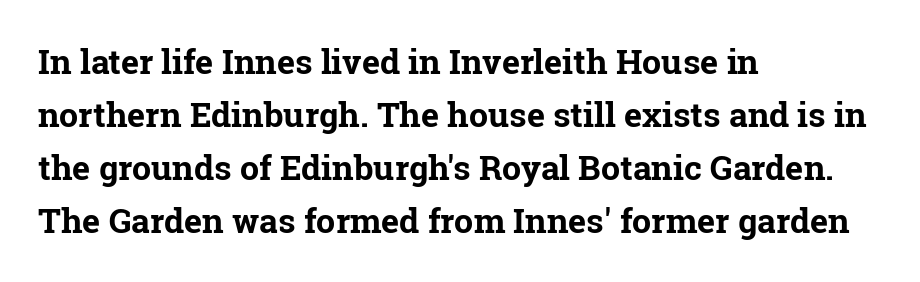
{"serif": "yes", "italic": "no", "bold": "yes", "weight": "bold", "width": "normal", "stroke_contrast": "low", "x_height": "medium", "monospaced": "no", "underline": "no", "align": "left", "line_spacing": "normal", "line_spacing_ratio": 1.56, "letter_spacing": "normal", "letter_spacing_em": 0.0, "glyph_px": 34}
